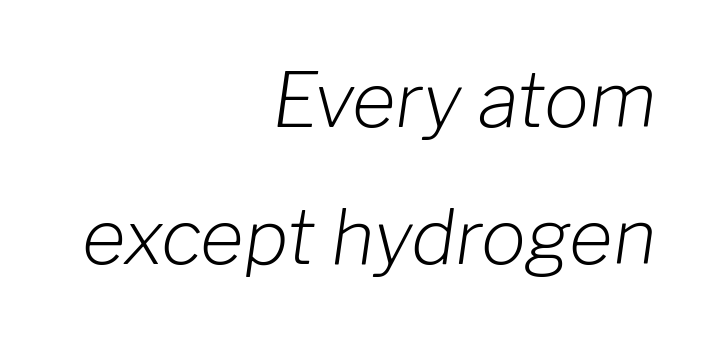
The image shows 75 px light type, italic (leaning right); set right-aligned, line spacing 1.83x, normal letter spacing, not underlined; low stroke contrast and a medium x-height.
